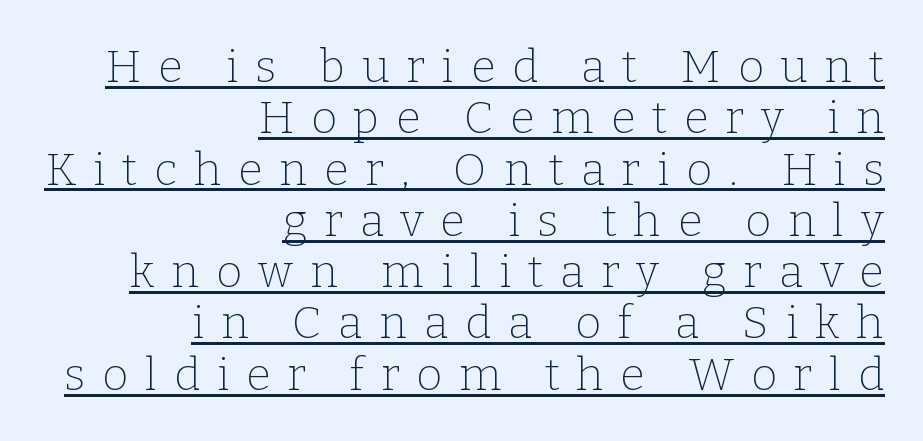
The image shows 45 px thin serif type, upright; set right-aligned, tight line spacing (1.14x), unusually wide letter spacing (+0.37 em), underlined; low stroke contrast and a medium x-height.
